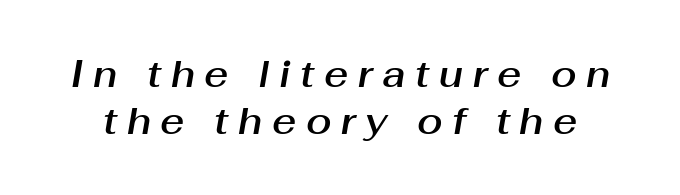
The image shows 37 px text type, italic (leaning right); set normal line spacing (1.28x), unusually wide letter spacing (+0.26 em), not underlined; medium stroke contrast and a medium x-height.
